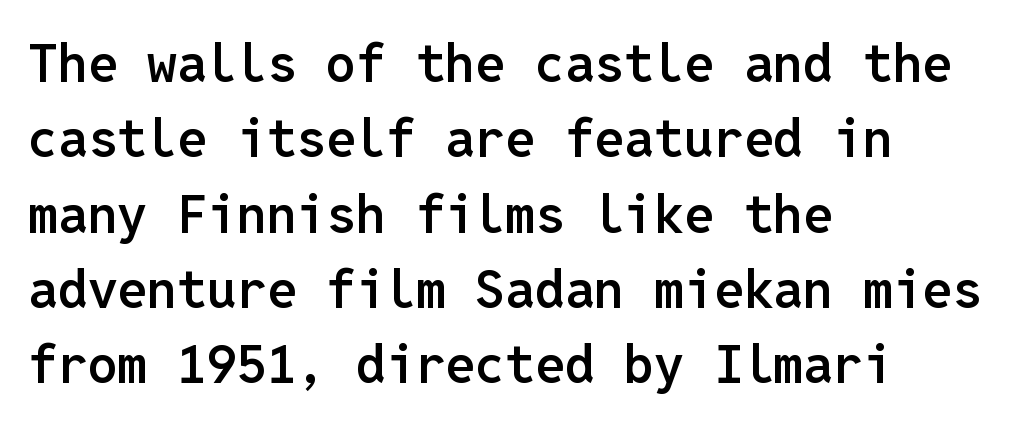
The image shows 53 px semibold sans-serif type, upright, monospaced; set left-aligned, normal line spacing (1.42x), normal letter spacing, not underlined; low stroke contrast and a medium x-height.
